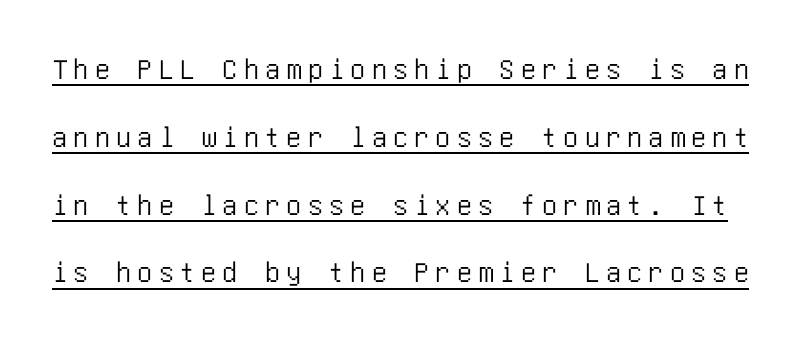
I'd call this a sans setting — the letters go barefoot. Do the letters lean? They stand straight. In terms of leading, this rendering errs on the spacious side. Spacing between characters has been opened up far beyond the box default. Does a line run under the words? Yes, clearly.
